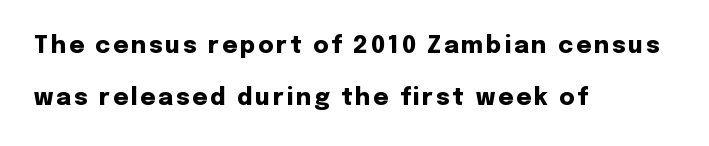
{"italic": "no", "bold": "yes", "underline": "no", "align": "left", "line_spacing": "loose", "line_spacing_ratio": 2.28, "glyph_px": 23}
